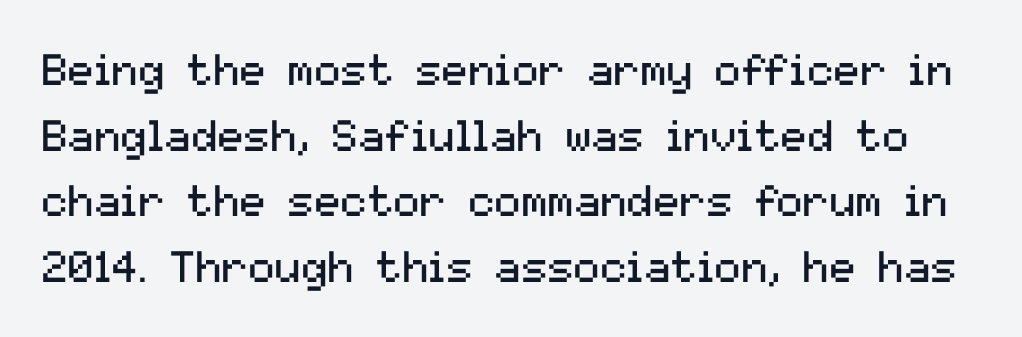
Q: Is the text bold? A: No.
Q: Is the text italic (slanted)? A: No, it is upright.
Q: Is the typeface a serif or a sans-serif typeface? A: Sans-serif.
Q: Is the text underlined? A: No.
Q: Is the spacing between letters normal or unusually wide? A: Normal.
Q: Is the spacing between lines tight, normal or loose? A: Normal.
Q: Width (condensed, normal, or wide)? A: Normal.
Q: Stroke contrast? A: Medium.
Q: x-height? A: Medium.
Q: Monospaced? A: No.
